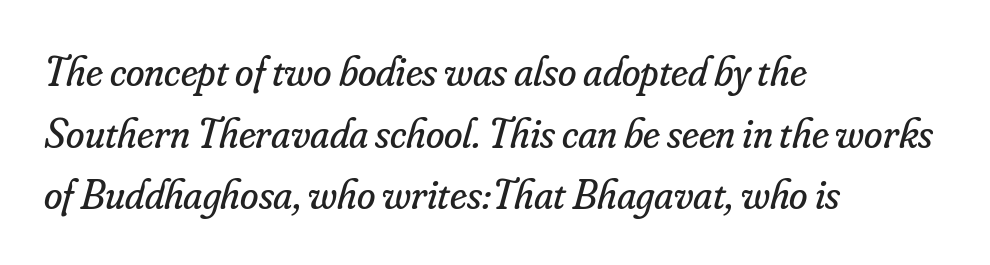
Q: Is the text bold? A: No.
Q: Is the text italic (slanted)? A: Yes, it leans right by about 16 degrees.
Q: Is the typeface a serif or a sans-serif typeface? A: Serif.
Q: Is the text underlined? A: No.
Q: How is the paragraph aligned? A: Left-aligned.
Q: Is the spacing between letters normal or unusually wide? A: Normal.
Q: Is the spacing between lines tight, normal or loose? A: Normal.
Q: Width (condensed, normal, or wide)? A: Normal.
Q: Stroke contrast? A: Low.
Q: x-height? A: Small.
Q: Monospaced? A: No.
